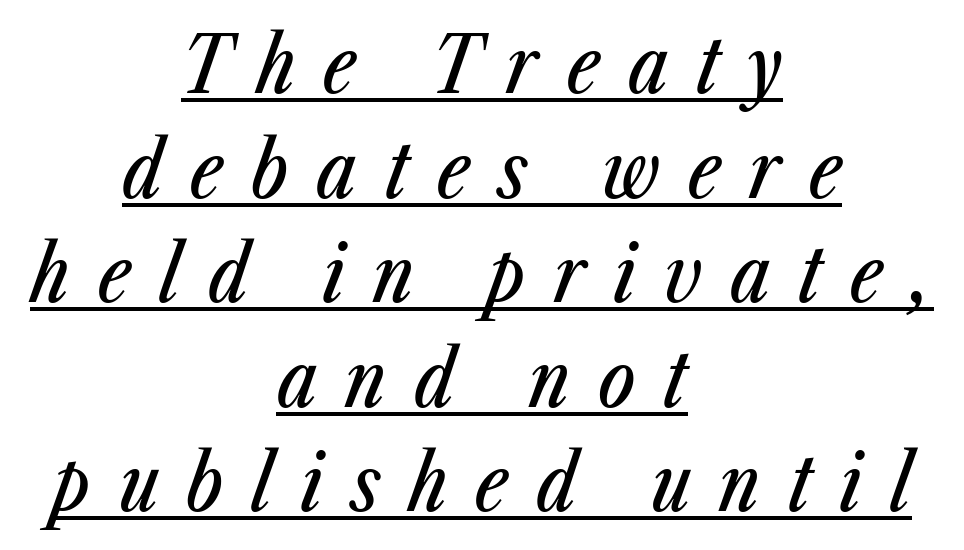
The image shows 78 px condensed type, italic (leaning right); set centered, normal line spacing (1.34x), unusually wide letter spacing (+0.36 em), underlined; low stroke contrast and a medium x-height.
